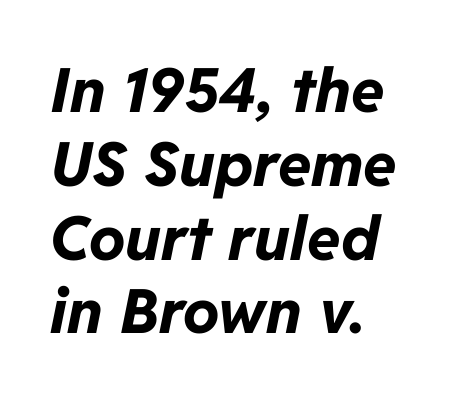
{"italic": "yes", "lean": "right", "slant_degrees": 11, "bold": "yes", "weight": "bold", "width": "normal", "stroke_contrast": "low", "x_height": "medium", "monospaced": "no", "underline": "no", "align": "left", "line_spacing_ratio": 1.21, "letter_spacing": "normal", "letter_spacing_em": 0.0, "glyph_px": 61}
